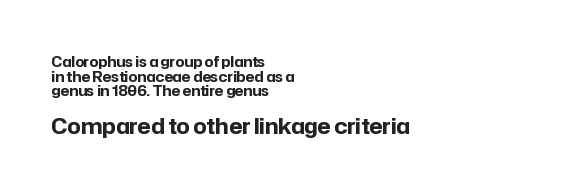
Q: Is the text bold? A: Yes.
Q: Is the text italic (slanted)? A: No, it is upright.
Q: Is the text underlined? A: No.
Q: How is the paragraph aligned? A: Left-aligned.
Q: Is the spacing between letters normal or unusually wide? A: Normal.
Q: Is the spacing between lines tight, normal or loose? A: Tight.
Q: Which block of text is set in a larger size, the first (top) or the second (bottom)? A: The second (bottom) one.
